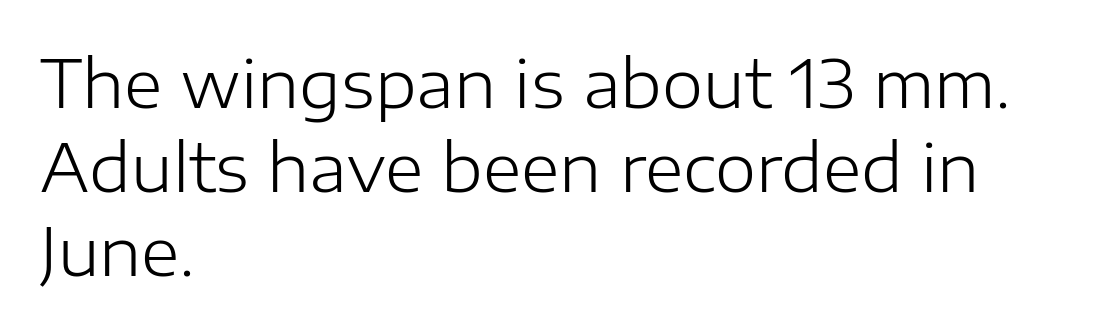
Q: Is the text bold? A: No.
Q: Is the text italic (slanted)? A: No, it is upright.
Q: Is the typeface a serif or a sans-serif typeface? A: Sans-serif.
Q: Is the text underlined? A: No.
Q: How is the paragraph aligned? A: Left-aligned.
Q: Is the spacing between letters normal or unusually wide? A: Normal.
Q: Is the spacing between lines tight, normal or loose? A: Normal.
Q: Width (condensed, normal, or wide)? A: Normal.
Q: Stroke contrast? A: Low.
Q: x-height? A: Medium.
Q: Monospaced? A: No.
